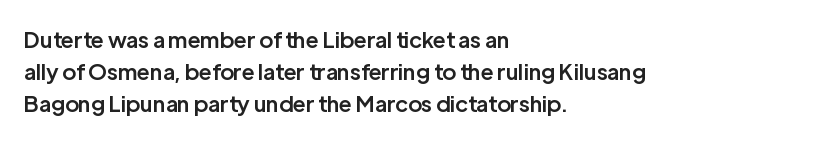
Q: Is the text bold? A: Semi-bold.
Q: Is the text italic (slanted)? A: No, it is upright.
Q: Is the text underlined? A: No.
Q: How is the paragraph aligned? A: Left-aligned.
Q: Is the spacing between letters normal or unusually wide? A: Normal.
Q: Is the spacing between lines tight, normal or loose? A: Normal.
